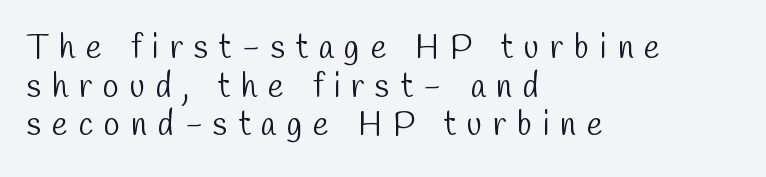
{"serif": "no", "bold": "no", "weight": "light", "width": "condensed", "stroke_contrast": "low", "x_height": "medium", "monospaced": "no", "underline": "no", "align": "left", "line_spacing_ratio": 1.17, "letter_spacing": "wide", "letter_spacing_em": 0.33, "glyph_px": 33}
